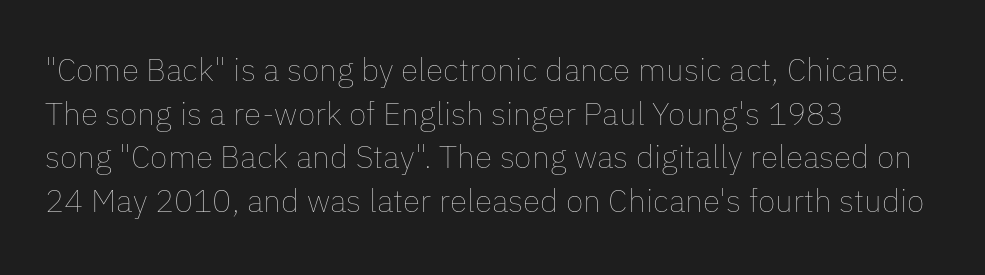
A typesetter would call this leading conventional body-copy spacing. If you drew a line through each stem, it would be perfectly vertical. The gap between lines stays unmarked. Think of a printed novel: that variable character pitch is what you see here.
